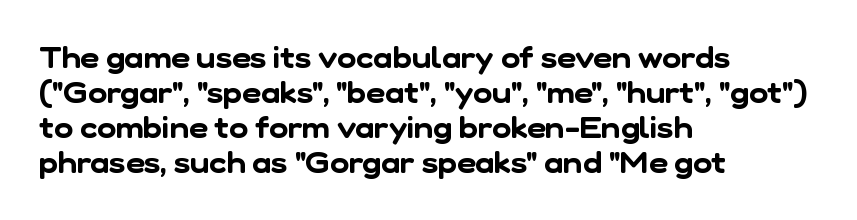
Caption: multi-line text, flush left, ragged right. Characters follow at the spacing the type designer built in. Type style note: lacks serifs. The passage shown is typed in a proportional face where columns would drift. Only glyphs here, with clear space below each row.
